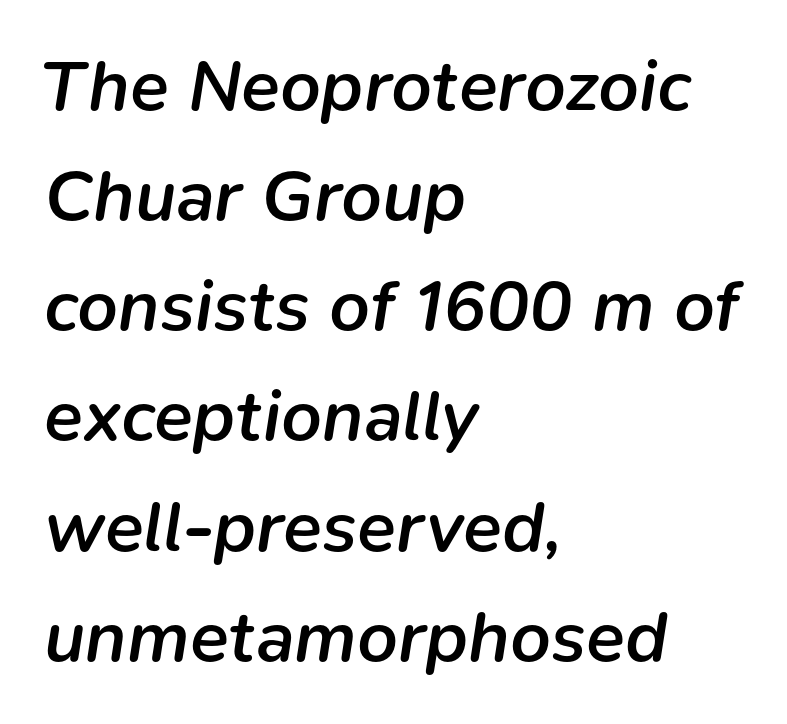
{"italic": "yes", "lean": "right", "slant_degrees": 9, "bold": "semi", "weight": "semibold", "width": "normal", "stroke_contrast": "low", "x_height": "medium", "monospaced": "no", "underline": "no", "align": "left", "line_spacing": "normal", "line_spacing_ratio": 1.53, "letter_spacing": "normal", "letter_spacing_em": 0.0, "glyph_px": 72}
